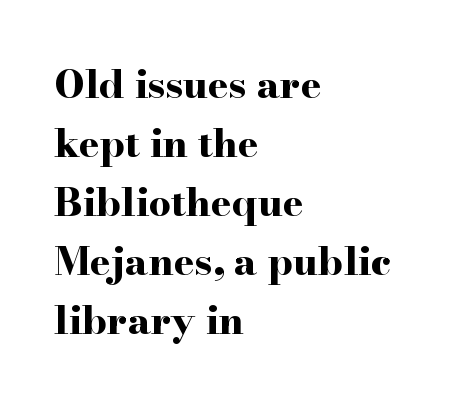
{"serif": "yes", "italic": "no", "bold": "yes", "weight": "bold", "width": "wide", "stroke_contrast": "high", "x_height": "small", "monospaced": "no", "underline": "no", "align": "left", "line_spacing": "normal", "line_spacing_ratio": 1.51, "letter_spacing": "normal", "letter_spacing_em": 0.0, "glyph_px": 39}
